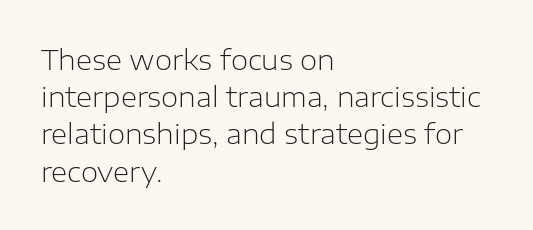
Q: Is the text bold? A: No.
Q: Is the text italic (slanted)? A: No, it is upright.
Q: Is the typeface a serif or a sans-serif typeface? A: Sans-serif.
Q: Is the text underlined? A: No.
Q: How is the paragraph aligned? A: Left-aligned.
Q: Is the spacing between letters normal or unusually wide? A: Normal.
Q: Is the spacing between lines tight, normal or loose? A: Normal.
Q: Width (condensed, normal, or wide)? A: Normal.
Q: Stroke contrast? A: Low.
Q: x-height? A: Medium.
Q: Monospaced? A: No.
